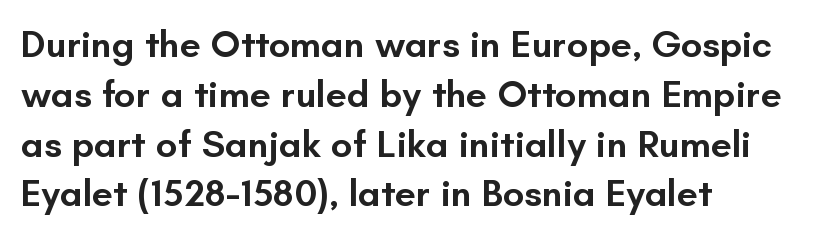
{"serif": "no", "italic": "no", "bold": "semi", "weight": "semibold", "width": "normal", "stroke_contrast": "low", "x_height": "small", "monospaced": "no", "underline": "no", "align": "left", "line_spacing": "normal", "line_spacing_ratio": 1.31, "letter_spacing": "normal", "letter_spacing_em": 0.0, "glyph_px": 38}
